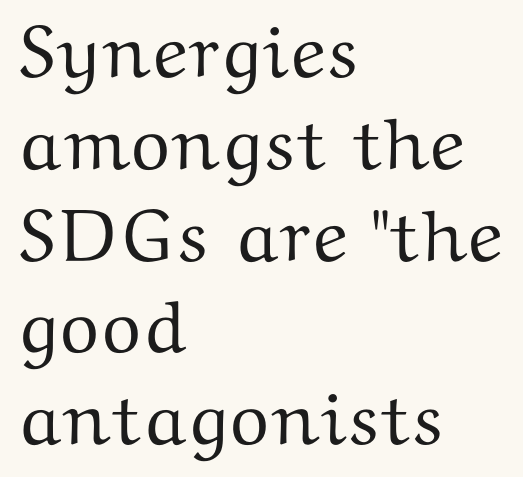
Q: Is the text italic (slanted)? A: No, it is upright.
Q: Is the typeface a serif or a sans-serif typeface? A: Serif.
Q: Is the text underlined? A: No.
Q: How is the paragraph aligned? A: Left-aligned.
Q: Is the spacing between letters normal or unusually wide? A: Normal.
Q: Width (condensed, normal, or wide)? A: Wide.
Q: Stroke contrast? A: Medium.
Q: x-height? A: Medium.
Q: Monospaced? A: No.
